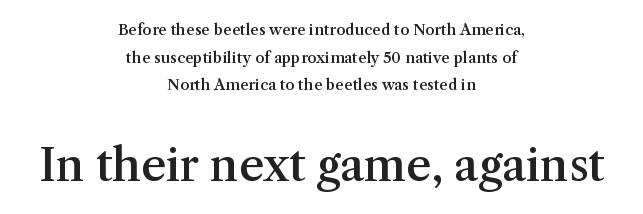
The image shows 44 px semibold serif type, upright; set centered, line spacing 1.85x, normal letter spacing, not underlined; the second (bottom) block is 2.93x larger; medium stroke contrast and a medium x-height.
